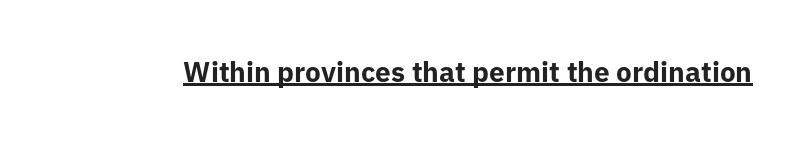
Q: Is the text bold? A: Yes.
Q: Is the text italic (slanted)? A: No, it is upright.
Q: Is the typeface a serif or a sans-serif typeface? A: Sans-serif.
Q: Is the text underlined? A: Yes.
Q: Is the spacing between letters normal or unusually wide? A: Normal.
Q: Width (condensed, normal, or wide)? A: Normal.
Q: Stroke contrast? A: Low.
Q: x-height? A: Medium.
Q: Monospaced? A: No.
